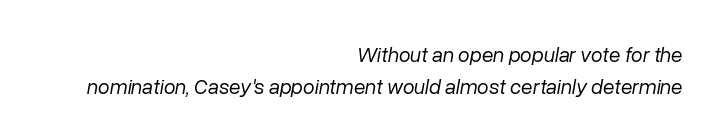
{"italic": "yes", "lean": "right", "slant_degrees": 10, "bold": "no", "underline": "no", "align": "right", "line_spacing": "normal", "line_spacing_ratio": 1.53, "letter_spacing": "normal", "letter_spacing_em": 0.0, "glyph_px": 21}
